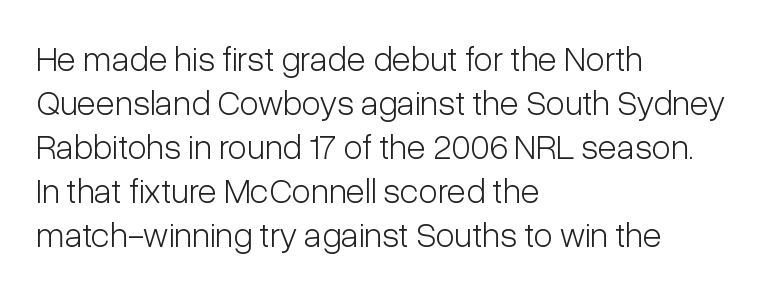
The typesetting does not lean heavy: it is not bold. Underline: absent. Baseline-to-baseline distance is the conventional proportion of letter height. Observe the ordinary spacing: letters are neighbours, not strangers. Quick note: not italic, upright. The letters advance in unequal steps, a hallmark of proportional type.
